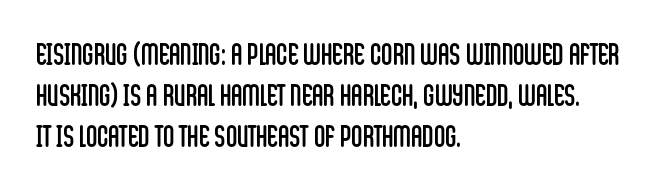
{"serif": "no", "italic": "no", "bold": "no", "weight": "regular", "width": "condensed", "stroke_contrast": "low", "x_height": "large", "monospaced": "no", "underline": "no", "align": "left", "line_spacing": "normal", "line_spacing_ratio": 1.33, "letter_spacing": "normal", "letter_spacing_em": 0.0, "glyph_px": 31}
